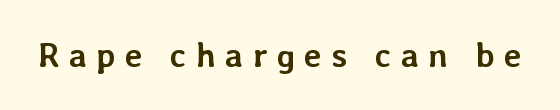
The image shows 34 px semibold type, upright; set unusually wide letter spacing (+0.27 em), not underlined; low stroke contrast and a medium x-height.
